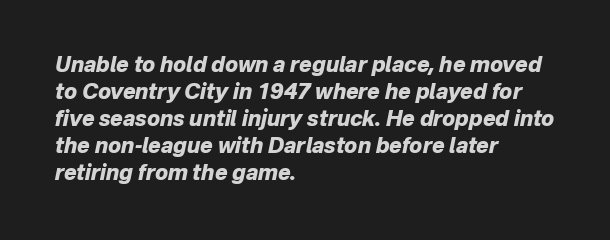
Q: Is the text bold? A: Yes.
Q: Is the text italic (slanted)? A: Yes, it leans right by about 12 degrees.
Q: Is the text underlined? A: No.
Q: How is the paragraph aligned? A: Left-aligned.
Q: Is the spacing between letters normal or unusually wide? A: Normal.
Q: Is the spacing between lines tight, normal or loose? A: Normal.
